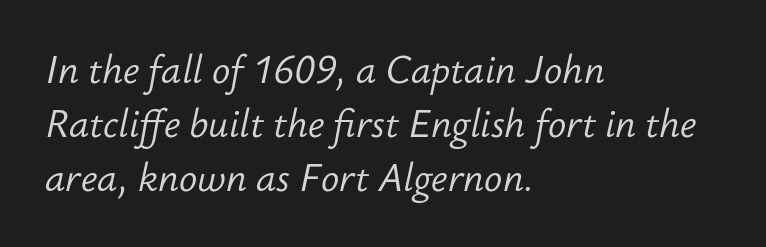
{"italic": "yes", "lean": "right", "slant_degrees": 12, "bold": "no", "weight": "light", "width": "normal", "stroke_contrast": "low", "x_height": "small", "monospaced": "no", "underline": "no", "align": "left", "line_spacing": "normal", "line_spacing_ratio": 1.42, "letter_spacing": "normal", "letter_spacing_em": 0.0, "glyph_px": 38}
